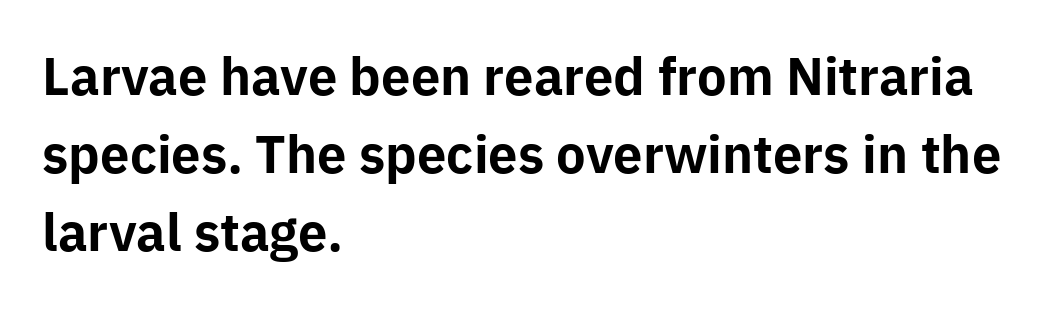
{"serif": "no", "italic": "no", "bold": "yes", "weight": "bold", "width": "normal", "stroke_contrast": "low", "x_height": "medium", "monospaced": "no", "underline": "no", "align": "left", "line_spacing": "normal", "line_spacing_ratio": 1.56, "letter_spacing": "normal", "letter_spacing_em": 0.0, "glyph_px": 50}
